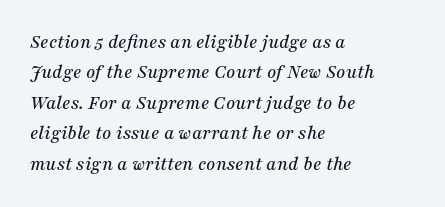
The image shows 20 px text type, italic (leaning right); set left-aligned, normal line spacing (1.52x), normal letter spacing, not underlined.
